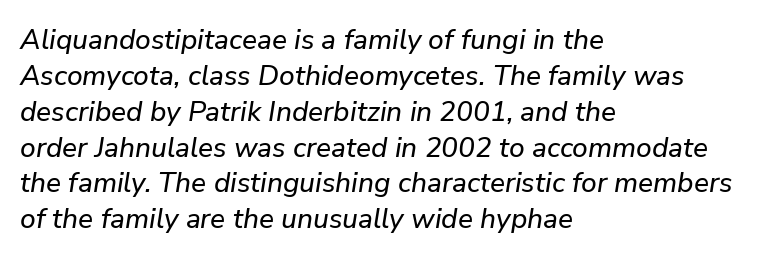
Q: Is the text italic (slanted)? A: Yes, it leans right by about 9 degrees.
Q: Is the text underlined? A: No.
Q: How is the paragraph aligned? A: Left-aligned.
Q: Is the spacing between letters normal or unusually wide? A: Normal.
Q: Is the spacing between lines tight, normal or loose? A: Normal.
Q: Width (condensed, normal, or wide)? A: Normal.
Q: Stroke contrast? A: Low.
Q: x-height? A: Medium.
Q: Monospaced? A: No.
